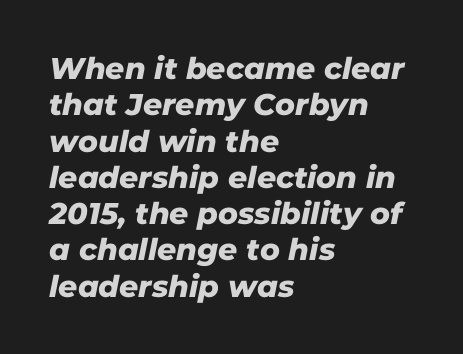
The image shows 30 px sans-serif type; set left-aligned, line spacing 1.21x, normal letter spacing, not underlined; low stroke contrast and a medium x-height.
